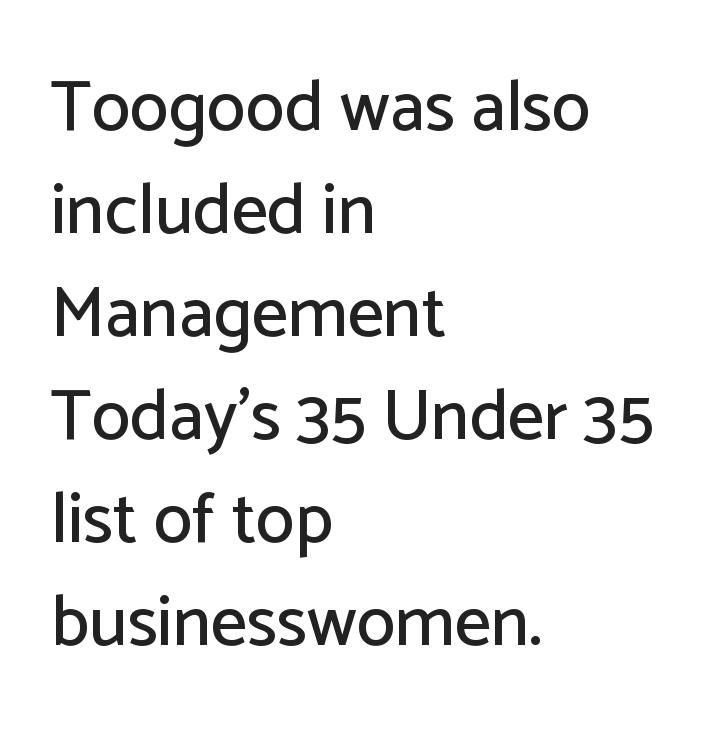
{"serif": "no", "italic": "no", "width": "normal", "stroke_contrast": "low", "x_height": "medium", "monospaced": "no", "underline": "no", "align": "left", "line_spacing": "normal", "line_spacing_ratio": 1.45, "letter_spacing": "normal", "letter_spacing_em": 0.0, "glyph_px": 71}
